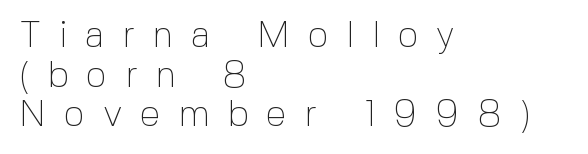
Q: Is the text bold? A: No.
Q: Is the text italic (slanted)? A: No, it is upright.
Q: Is the typeface a serif or a sans-serif typeface? A: Sans-serif.
Q: Is the text underlined? A: No.
Q: How is the paragraph aligned? A: Left-aligned.
Q: Is the spacing between letters normal or unusually wide? A: Unusually wide.
Q: Is the spacing between lines tight, normal or loose? A: Tight.
Q: Width (condensed, normal, or wide)? A: Normal.
Q: x-height? A: Medium.
Q: Monospaced? A: No.
